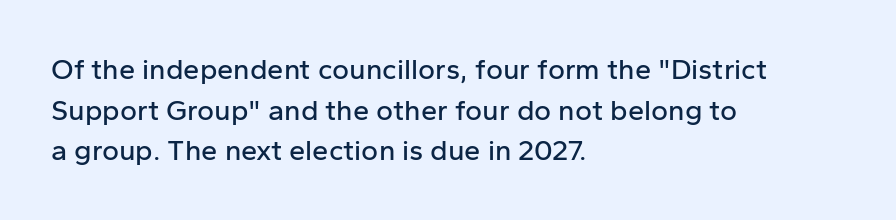
The image shows 29 px sans-serif type, upright; set left-aligned, normal line spacing (1.4x), normal letter spacing, not underlined; low stroke contrast and a medium x-height.
